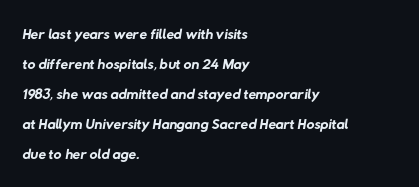
{"bold": "no", "underline": "no", "align": "left", "line_spacing": "normal", "line_spacing_ratio": 1.36, "letter_spacing": "normal", "letter_spacing_em": 0.0, "glyph_px": 22}
